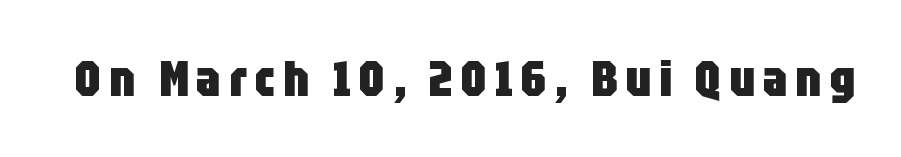
Q: Is the text bold? A: Yes.
Q: Is the text italic (slanted)? A: No, it is upright.
Q: Is the typeface a serif or a sans-serif typeface? A: Sans-serif.
Q: Is the text underlined? A: No.
Q: Width (condensed, normal, or wide)? A: Condensed.
Q: Stroke contrast? A: Low.
Q: x-height? A: Large.
Q: Monospaced? A: No.
